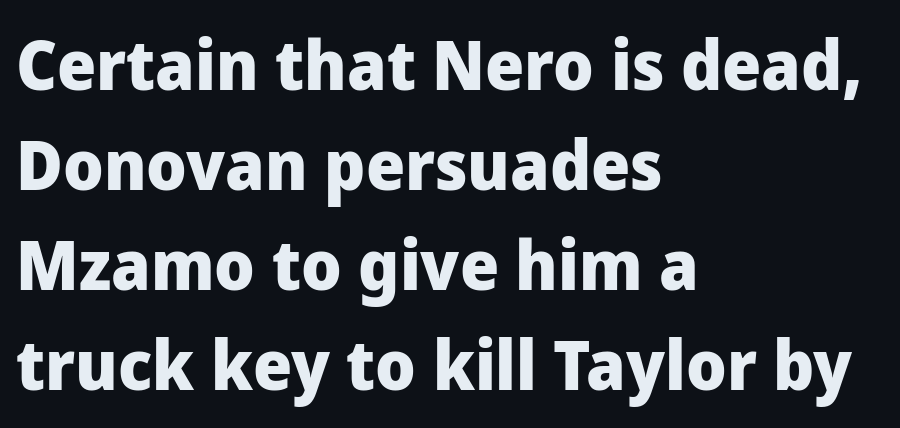
The image shows 69 px heavy sans-serif type, upright; set left-aligned, normal line spacing (1.45x), normal letter spacing, not underlined; low stroke contrast and a medium x-height.
